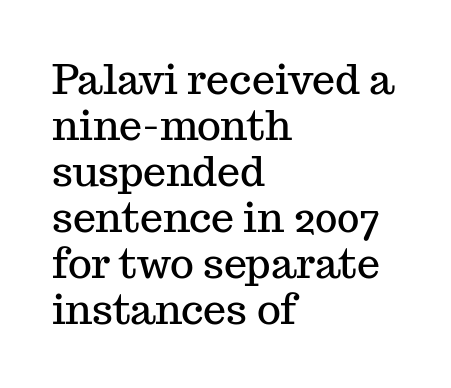
Q: Is the text italic (slanted)? A: No, it is upright.
Q: Is the typeface a serif or a sans-serif typeface? A: Serif.
Q: Is the text underlined? A: No.
Q: How is the paragraph aligned? A: Left-aligned.
Q: Is the spacing between letters normal or unusually wide? A: Normal.
Q: Is the spacing between lines tight, normal or loose? A: Tight.
Q: Width (condensed, normal, or wide)? A: Normal.
Q: Stroke contrast? A: Medium.
Q: x-height? A: Medium.
Q: Monospaced? A: No.
